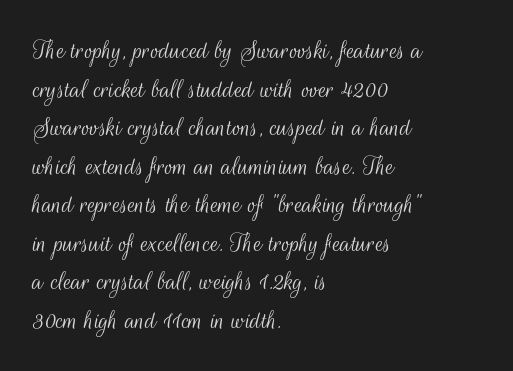
{"serif": "no", "bold": "no", "weight": "light", "width": "condensed", "stroke_contrast": "medium", "x_height": "small", "monospaced": "no", "underline": "no", "align": "left", "line_spacing": "normal", "line_spacing_ratio": 1.33, "letter_spacing": "normal", "letter_spacing_em": 0.0, "glyph_px": 29}
